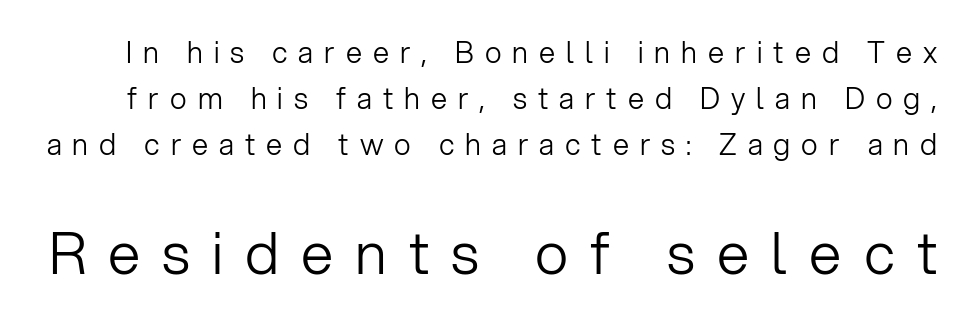
Q: Is the text bold? A: No.
Q: Is the text italic (slanted)? A: No, it is upright.
Q: Is the typeface a serif or a sans-serif typeface? A: Sans-serif.
Q: Is the text underlined? A: No.
Q: Is the spacing between letters normal or unusually wide? A: Unusually wide.
Q: Is the spacing between lines tight, normal or loose? A: Normal.
Q: Which block of text is set in a larger size, the first (top) or the second (bottom)? A: The second (bottom) one.
Q: Width (condensed, normal, or wide)? A: Normal.
Q: Stroke contrast? A: Low.
Q: x-height? A: Medium.
Q: Monospaced? A: No.
